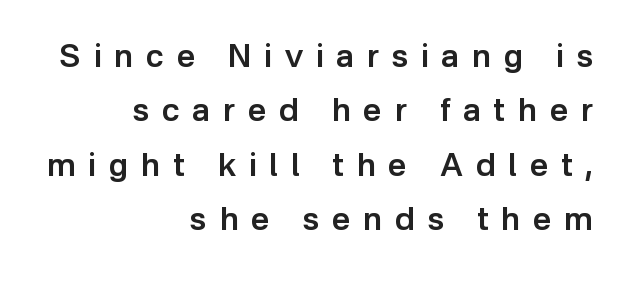
{"serif": "no", "italic": "no", "bold": "semi", "weight": "semibold", "width": "normal", "stroke_contrast": "low", "x_height": "medium", "monospaced": "no", "underline": "no", "align": "right", "line_spacing": "normal", "line_spacing_ratio": 1.7, "letter_spacing": "wide", "letter_spacing_em": 0.4, "glyph_px": 32}
